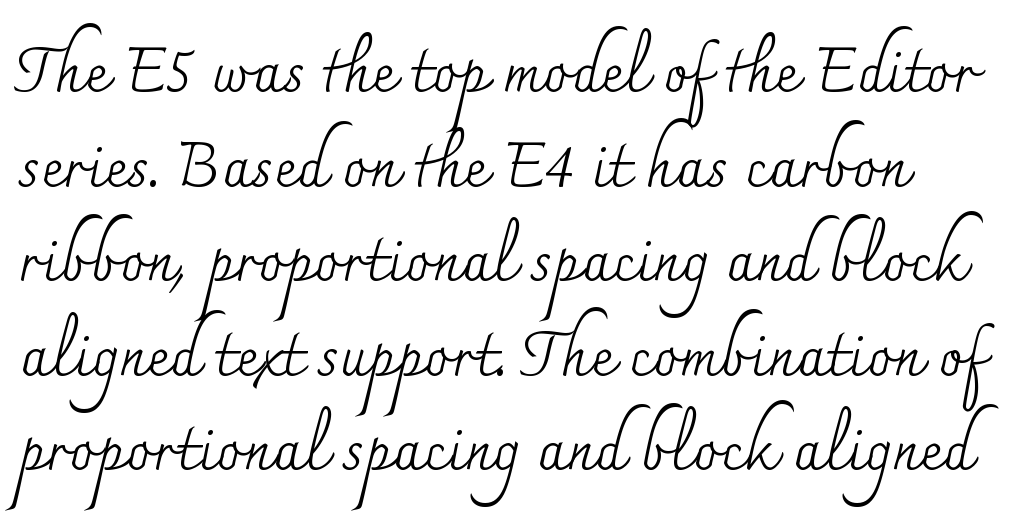
Bold? No — there's no thickening of the strokes. The area under the type is left untouched. The face used here is rendered with its standard letterfit. Do the characters align in a grid? No, the font is proportional. Unlike a clean sans, this face finishes its strokes with serifs.
